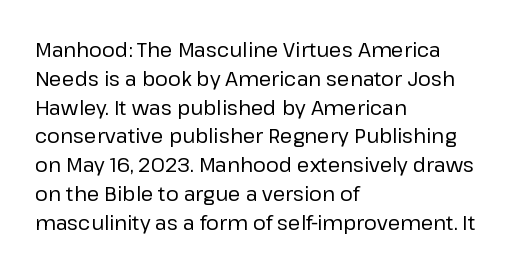
{"italic": "no", "bold": "no", "underline": "no", "align": "left", "line_spacing": "normal", "line_spacing_ratio": 1.44, "letter_spacing": "normal", "letter_spacing_em": 0.0, "glyph_px": 20}
